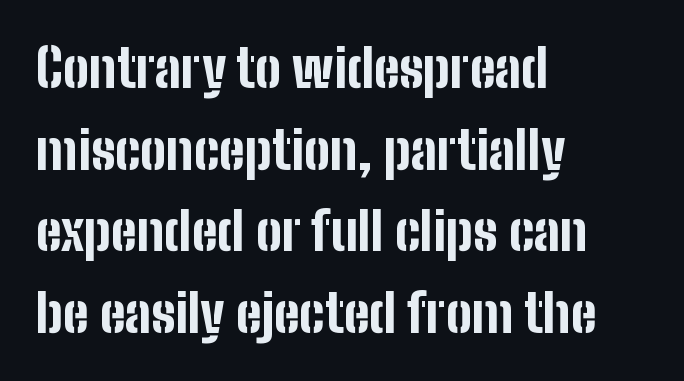
The image shows 52 px bold, condensed sans-serif type, upright; set left-aligned, normal line spacing (1.57x), normal letter spacing, not underlined; low stroke contrast and a medium x-height.
